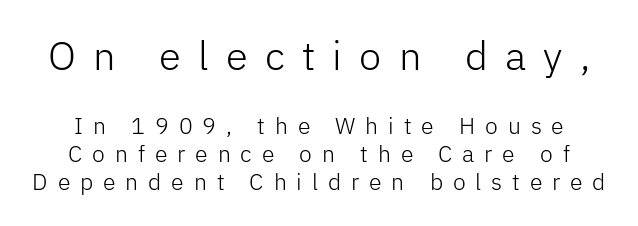
Q: Is the text bold? A: No.
Q: Is the text italic (slanted)? A: No, it is upright.
Q: Is the typeface a serif or a sans-serif typeface? A: Sans-serif.
Q: Is the text underlined? A: No.
Q: Is the spacing between letters normal or unusually wide? A: Unusually wide.
Q: Which block of text is set in a larger size, the first (top) or the second (bottom)? A: The first (top) one.
Q: Width (condensed, normal, or wide)? A: Normal.
Q: Stroke contrast? A: Low.
Q: x-height? A: Medium.
Q: Monospaced? A: No.
